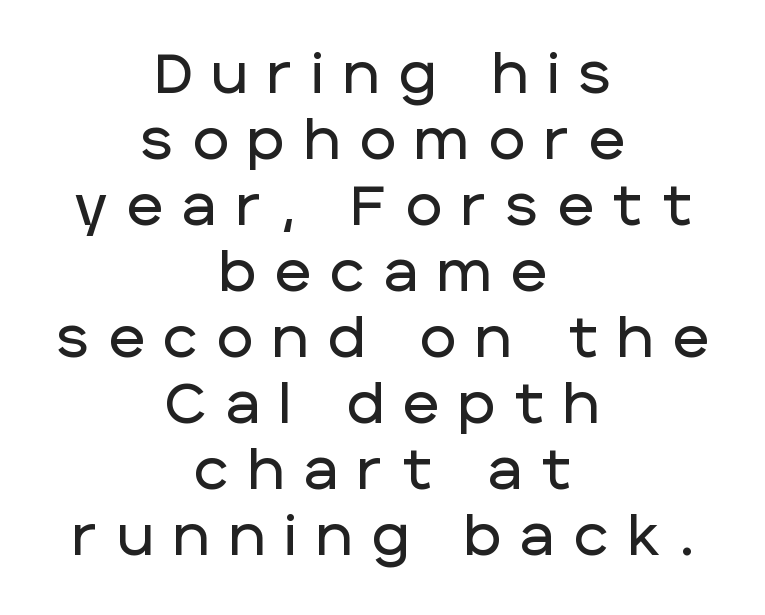
The image shows 55 px sans-serif type, upright; set centered, line spacing 1.2x, unusually wide letter spacing (+0.36 em), not underlined; low stroke contrast and a large x-height.
